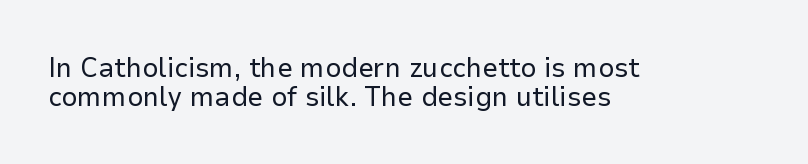
{"serif": "no", "italic": "no", "bold": "no", "weight": "regular", "width": "normal", "stroke_contrast": "low", "x_height": "medium", "monospaced": "no", "underline": "no", "align": "left", "line_spacing": "tight", "line_spacing_ratio": 1.02, "letter_spacing": "normal", "letter_spacing_em": 0.0, "glyph_px": 28}
